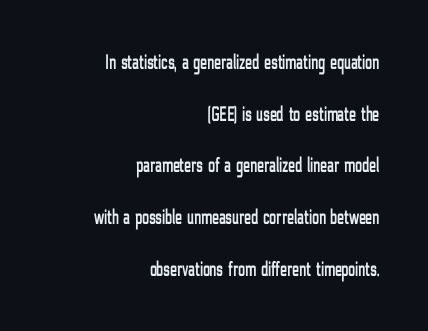
Q: Is the text italic (slanted)? A: No, it is upright.
Q: Is the text underlined? A: No.
Q: How is the paragraph aligned? A: Right-aligned.
Q: Is the spacing between letters normal or unusually wide? A: Normal.
Q: Is the spacing between lines tight, normal or loose? A: Loose.
